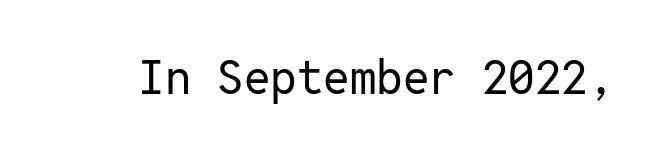
The image shows 47 px regular-weight sans-serif type, upright, monospaced; set normal letter spacing, not underlined; low stroke contrast and a medium x-height.
